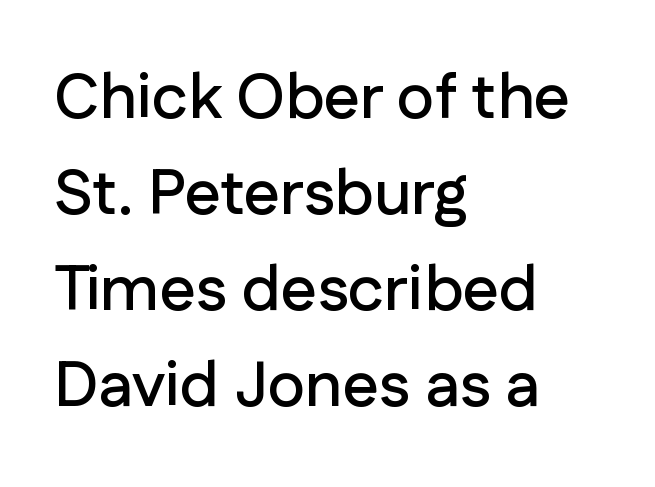
The passage shown is typed in a proportional face where columns would drift. In terms of posture, this sample is upright. Casual observation: everything's shoved over to the left. Successive baselines arrive at the customary interval. Spacing between characters is what you'd get straight out of the box.
